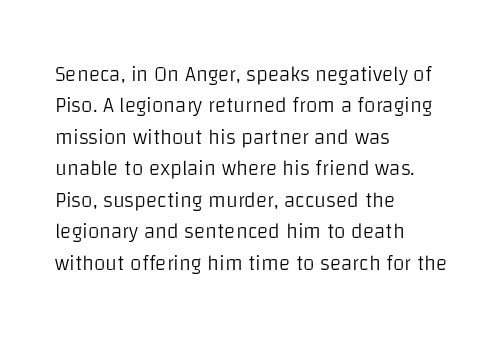
Each row of text sits above clean, open space. Italic? Not at all — the glyphs are vertical. Typeset ragged right — the left edge is the straight one. Each word holds together tightly as a unit, with standard inter-letter gaps. Interline gaps are of average width in this sample.
